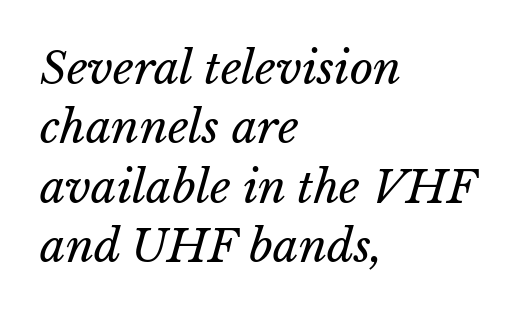
Q: Is the text bold? A: No.
Q: Is the text underlined? A: No.
Q: How is the paragraph aligned? A: Left-aligned.
Q: Is the spacing between letters normal or unusually wide? A: Normal.
Q: Is the spacing between lines tight, normal or loose? A: Normal.
Q: Width (condensed, normal, or wide)? A: Normal.
Q: Stroke contrast? A: Low.
Q: x-height? A: Medium.
Q: Monospaced? A: No.
